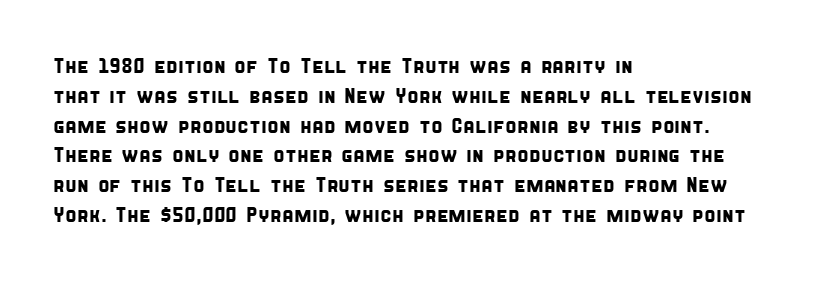
Q: Is the text underlined? A: No.
Q: How is the paragraph aligned? A: Left-aligned.
Q: Is the spacing between letters normal or unusually wide? A: Normal.
Q: Is the spacing between lines tight, normal or loose? A: Normal.
